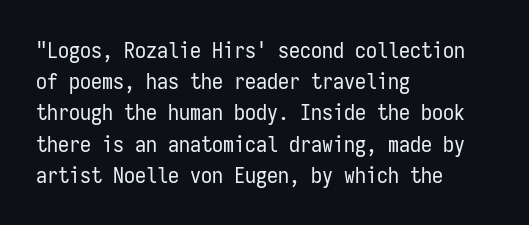
Every row of glyphs begins at an identical x-position on the left. The typesetting does not lean heavy: it is not bold. One glance says typical: line gaps are just what's usual. Underlining? Definitely not there.
